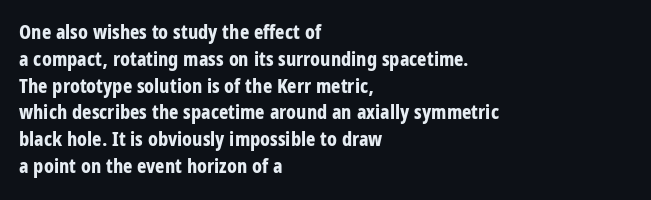
Q: Is the text bold? A: Yes.
Q: Is the text italic (slanted)? A: No, it is upright.
Q: Is the text underlined? A: No.
Q: How is the paragraph aligned? A: Left-aligned.
Q: Is the spacing between letters normal or unusually wide? A: Normal.
Q: Is the spacing between lines tight, normal or loose? A: Normal.
